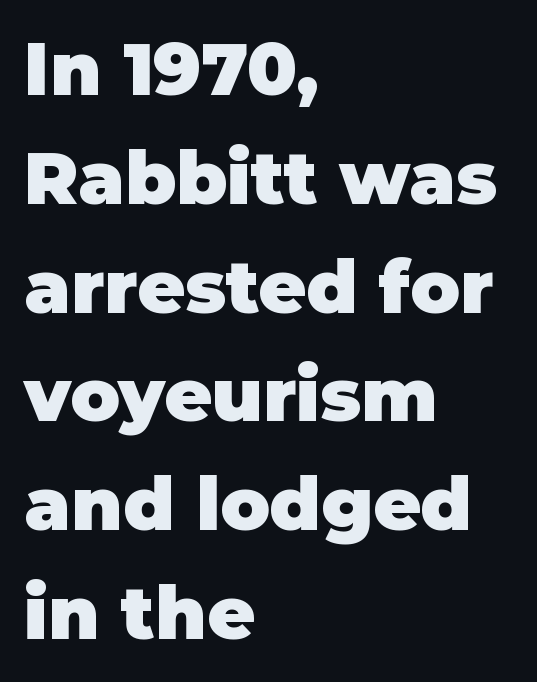
Q: Is the text bold? A: Yes.
Q: Is the text italic (slanted)? A: No, it is upright.
Q: Is the typeface a serif or a sans-serif typeface? A: Sans-serif.
Q: Is the text underlined? A: No.
Q: How is the paragraph aligned? A: Left-aligned.
Q: Is the spacing between letters normal or unusually wide? A: Normal.
Q: Is the spacing between lines tight, normal or loose? A: Normal.
Q: Width (condensed, normal, or wide)? A: Normal.
Q: Stroke contrast? A: Low.
Q: x-height? A: Large.
Q: Monospaced? A: No.
